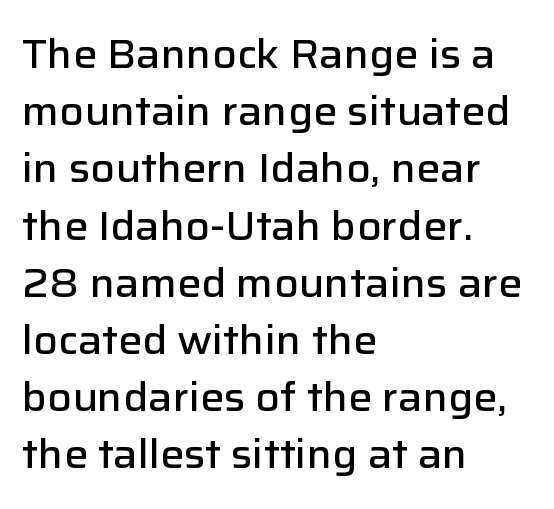
The image shows 40 px semibold sans-serif type, upright; set left-aligned, normal line spacing (1.43x), normal letter spacing, not underlined; low stroke contrast and a medium x-height.
